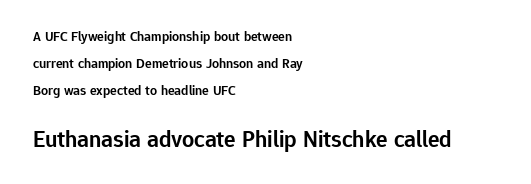
The image shows 24 px text type, upright; set left-aligned, loose line spacing (1.94x), normal letter spacing, not underlined; the second (bottom) block is 1.71x larger.
